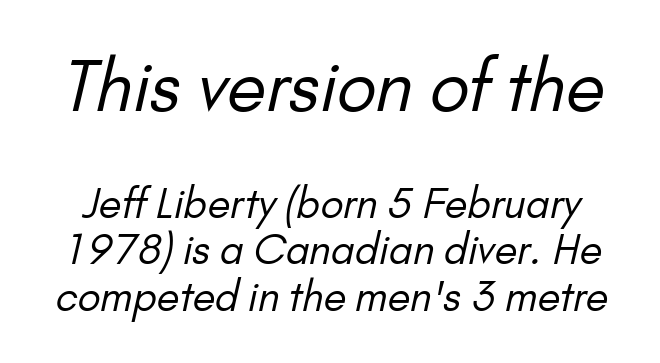
Q: Is the text bold? A: No.
Q: Is the typeface a serif or a sans-serif typeface? A: Sans-serif.
Q: Is the text underlined? A: No.
Q: Is the spacing between letters normal or unusually wide? A: Normal.
Q: Is the spacing between lines tight, normal or loose? A: Tight.
Q: Which block of text is set in a larger size, the first (top) or the second (bottom)? A: The first (top) one.
Q: Width (condensed, normal, or wide)? A: Normal.
Q: Stroke contrast? A: Low.
Q: x-height? A: Small.
Q: Monospaced? A: No.
